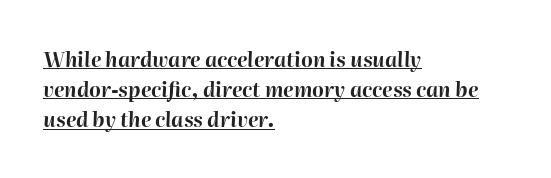
Q: Is the text bold? A: Yes.
Q: Is the text italic (slanted)? A: Yes, it leans right by about 2 degrees.
Q: Is the text underlined? A: Yes.
Q: How is the paragraph aligned? A: Left-aligned.
Q: Is the spacing between letters normal or unusually wide? A: Normal.
Q: Is the spacing between lines tight, normal or loose? A: Normal.
